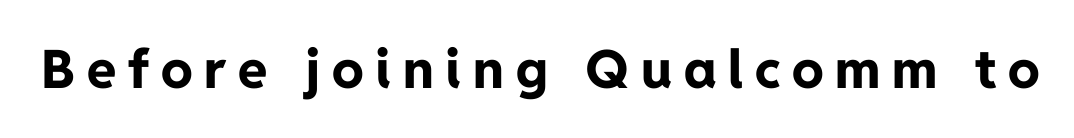
The image shows 53 px bold sans-serif type, upright; set unusually wide letter spacing (+0.22 em), not underlined; low stroke contrast and a medium x-height.
